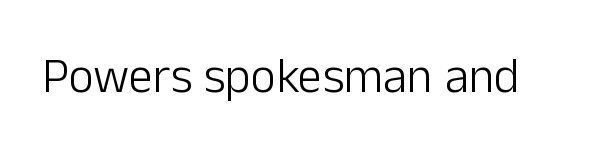
The image shows 49 px light sans-serif type, upright; set normal letter spacing, not underlined; low stroke contrast and a medium x-height.
